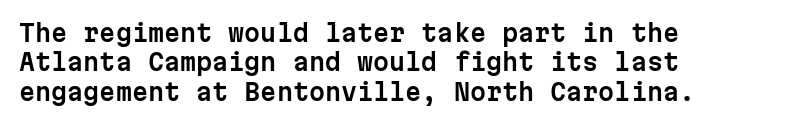
The image shows 23 px text type, upright; set left-aligned, normal line spacing (1.28x), normal letter spacing, not underlined.
